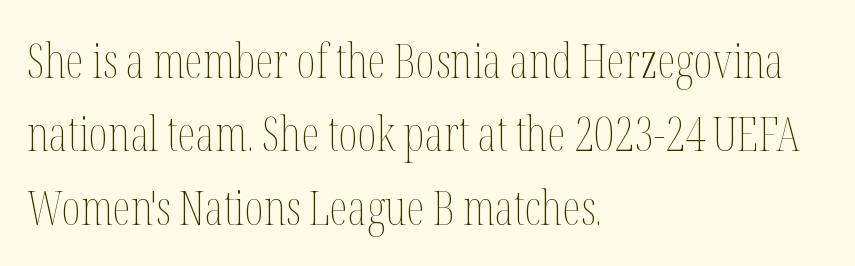
Is the stroke heavy? The answer is a plain regular-or-lighter. Quick note: underline off. Leading matches the norm, producing a regular column. The specimen reads as upright at a glance.
